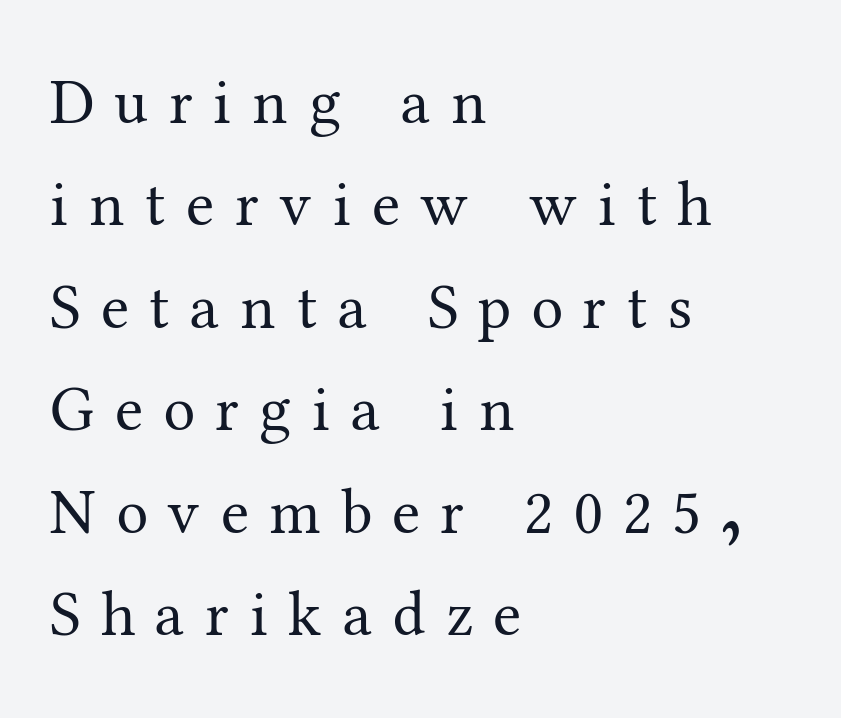
Q: Is the text bold? A: No.
Q: Is the text italic (slanted)? A: No, it is upright.
Q: Is the typeface a serif or a sans-serif typeface? A: Serif.
Q: Is the text underlined? A: No.
Q: How is the paragraph aligned? A: Left-aligned.
Q: Is the spacing between letters normal or unusually wide? A: Unusually wide.
Q: Is the spacing between lines tight, normal or loose? A: Normal.
Q: Width (condensed, normal, or wide)? A: Normal.
Q: Stroke contrast? A: Medium.
Q: x-height? A: Medium.
Q: Monospaced? A: No.
